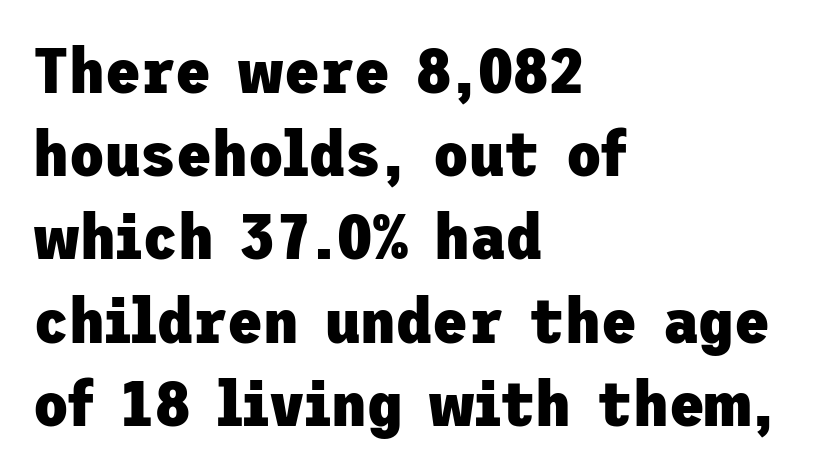
These lines are set flush left with a ragged right edge. The leading is moderate, giving the passage an even texture. Does the type have serifs? No, each stem ends abruptly. Every character sits straight up, as roman type does. Nothing unusual about the tracking: characters are spaced as the font intends.
